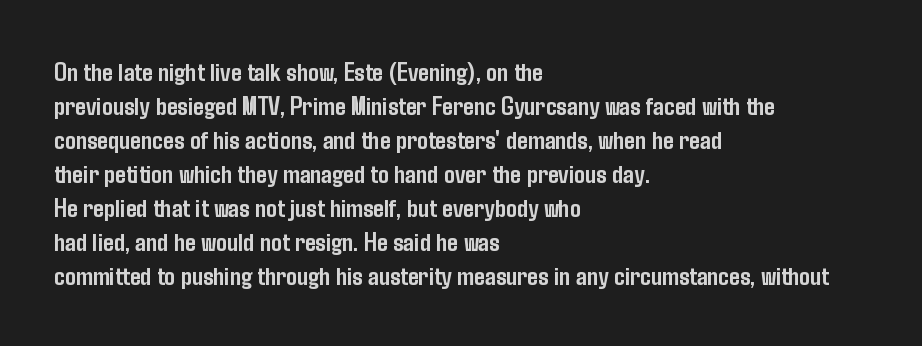
The image shows 27 px bold type, upright; set left-aligned, normal line spacing (1.26x), normal letter spacing, not underlined.
